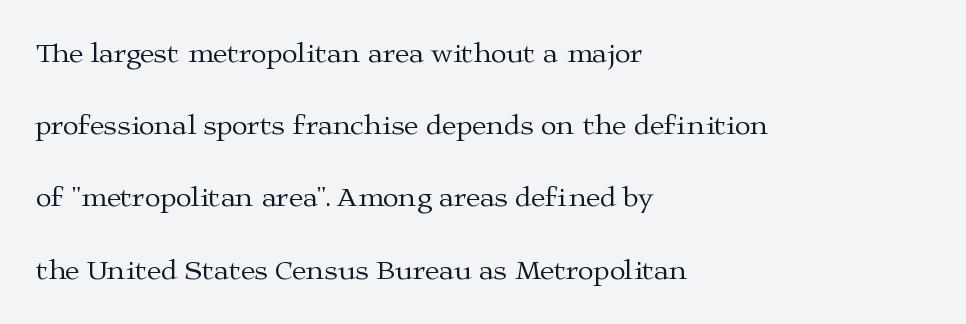
Varying glyph widths throughout — classic text-font behaviour. The horizontal fit of the characters is conventional and even. Does the type have serifs? Yes, each stem ends in a small foot. Alignment: flush left.
